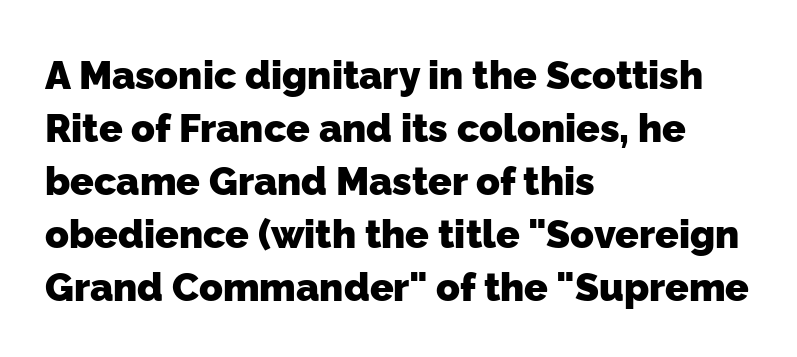
{"serif": "no", "bold": "yes", "weight": "heavy", "width": "normal", "stroke_contrast": "low", "x_height": "medium", "monospaced": "no", "underline": "no", "align": "left", "line_spacing": "normal", "line_spacing_ratio": 1.36, "letter_spacing": "normal", "letter_spacing_em": 0.0, "glyph_px": 39}
